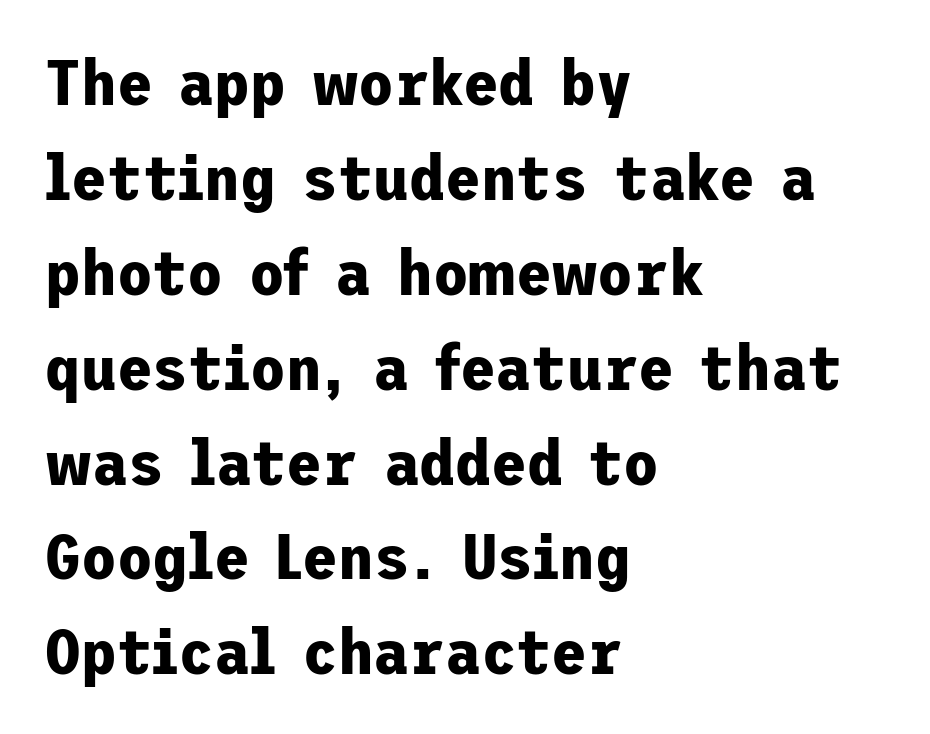
The image shows 65 px bold sans-serif type, upright; set left-aligned, normal line spacing (1.46x), normal letter spacing, not underlined; low stroke contrast and a medium x-height.
